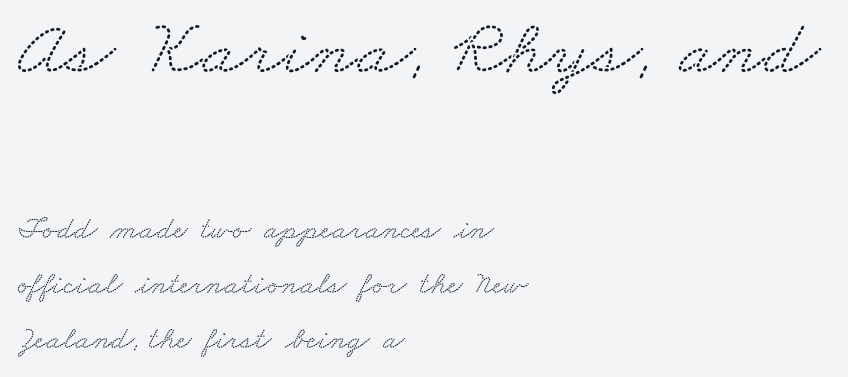
The image shows 79 px wide serif type; set left-aligned, line spacing 1.71x, normal letter spacing, not underlined; the first (top) block is 2.47x larger; low stroke contrast and a small x-height.
